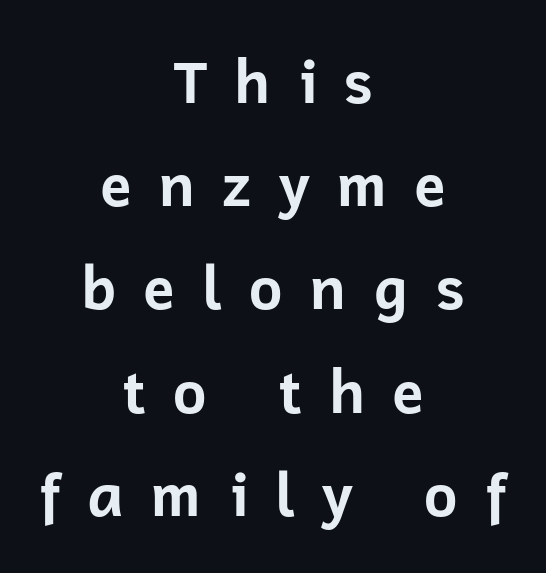
In terms of posture, this sample is upright. Type without underlining. The passage shown has open, widely tracked lettering throughout. Are there feet on the stems? There aren't — it's a sans.
